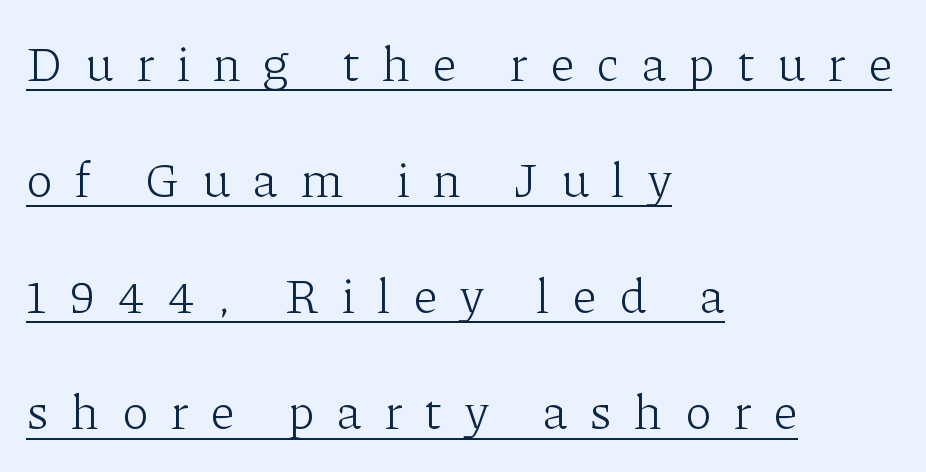
Q: Is the text bold? A: No.
Q: Is the text italic (slanted)? A: No, it is upright.
Q: Is the typeface a serif or a sans-serif typeface? A: Serif.
Q: Is the text underlined? A: Yes.
Q: How is the paragraph aligned? A: Left-aligned.
Q: Is the spacing between letters normal or unusually wide? A: Unusually wide.
Q: Is the spacing between lines tight, normal or loose? A: Loose.
Q: Width (condensed, normal, or wide)? A: Normal.
Q: Stroke contrast? A: Low.
Q: x-height? A: Medium.
Q: Monospaced? A: No.
